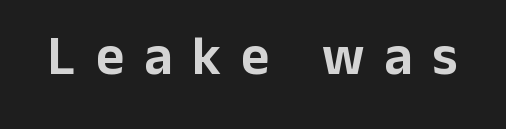
The image shows 55 px sans-serif type, upright; set unusually wide letter spacing (+0.36 em), not underlined; low stroke contrast and a medium x-height.
